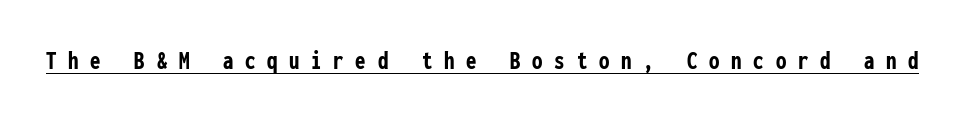
Q: Is the text bold? A: Yes.
Q: Is the text italic (slanted)? A: No, it is upright.
Q: Is the text underlined? A: Yes.
Q: Is the spacing between letters normal or unusually wide? A: Unusually wide.
